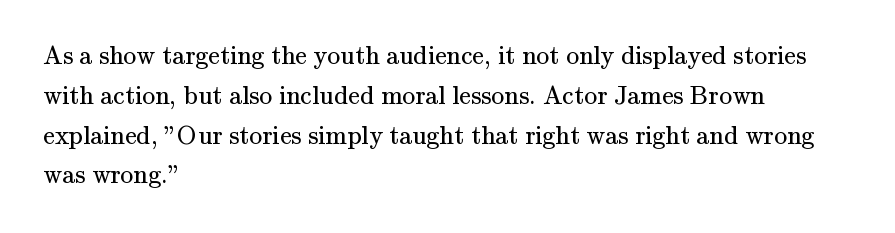
Q: Is the text bold? A: No.
Q: Is the text italic (slanted)? A: No, it is upright.
Q: Is the text underlined? A: No.
Q: How is the paragraph aligned? A: Left-aligned.
Q: Is the spacing between letters normal or unusually wide? A: Normal.
Q: Is the spacing between lines tight, normal or loose? A: Normal.
